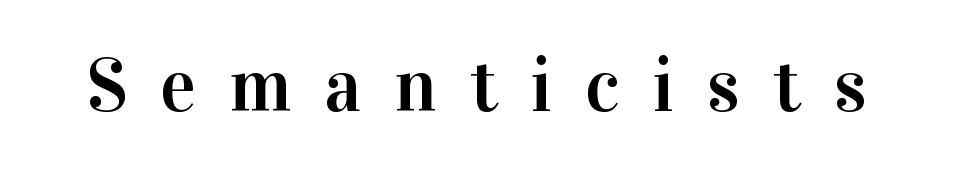
The image shows 75 px serif type, upright; set unusually wide letter spacing (+0.44 em), not underlined; high stroke contrast and a medium x-height.
